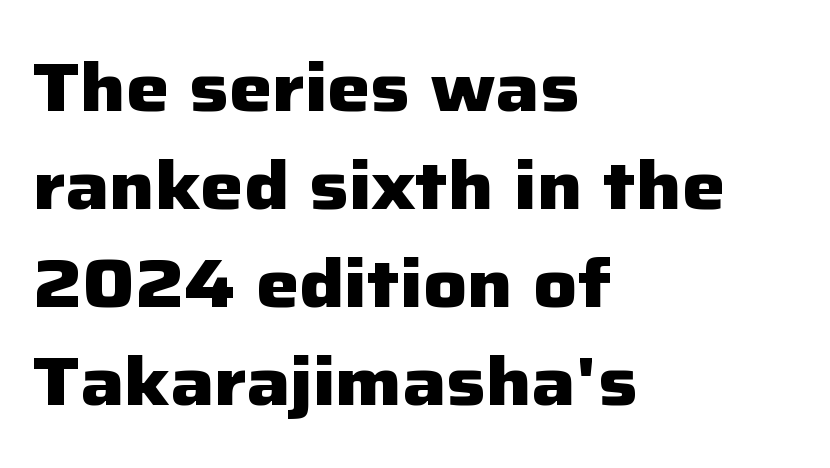
A sans-serif font was chosen for this passage. Notice how the stems are strictly vertical — no italics here. Reading down the block, your eye returns to a fixed left position each line. Is there much room between lines? A standard amount, neither cramped nor airy. Letters rest on an invisible, unmarked baseline. Varying glyph widths throughout — classic text-font behaviour.
